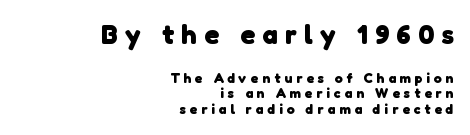
Q: Is the text bold? A: Yes.
Q: Is the text underlined? A: No.
Q: How is the paragraph aligned? A: Right-aligned.
Q: Is the spacing between letters normal or unusually wide? A: Unusually wide.
Q: Is the spacing between lines tight, normal or loose? A: Tight.
Q: Which block of text is set in a larger size, the first (top) or the second (bottom)? A: The first (top) one.
